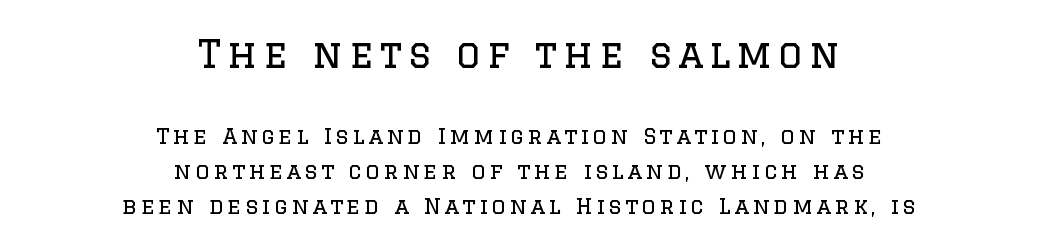
{"serif": "yes", "italic": "no", "bold": "no", "weight": "regular", "width": "normal", "stroke_contrast": "low", "x_height": "large", "monospaced": "no", "underline": "no", "align": "center", "line_spacing": "normal", "line_spacing_ratio": 1.61, "larger_block": "first", "size_ratio": 1.73, "glyph_px": 38}
